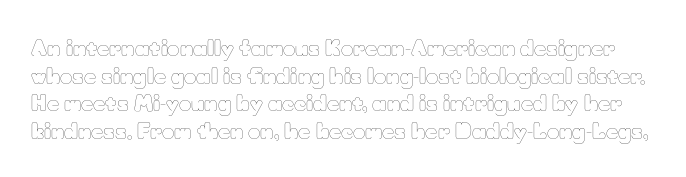
Here the glyphs are tracked normally, forming tight word shapes. This block has exactly the height ordinary leading produces. Tall strokes in this sample are plumb rather than angled. The glyphs are unaccompanied by any horizontal stroke below them. Vertical stems look standard width or narrower in stroke.
